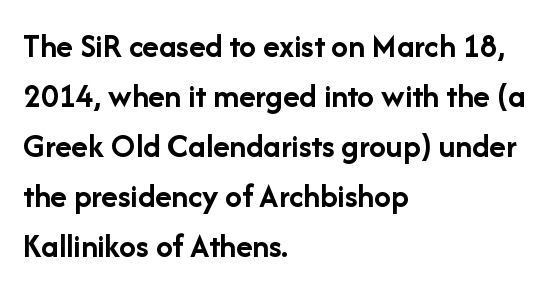
Is there much room between lines? A standard amount, neither cramped nor airy. Has an underline been added? It has not. Does the type have serifs? No, each stem ends abruptly. Inter-character spacing is left at the font's built-in metrics. Note the varied advance widths — an 'i' is clearly narrower than an 'm'. This sample uses an upright cut, with every glyph sitting square on the baseline.
